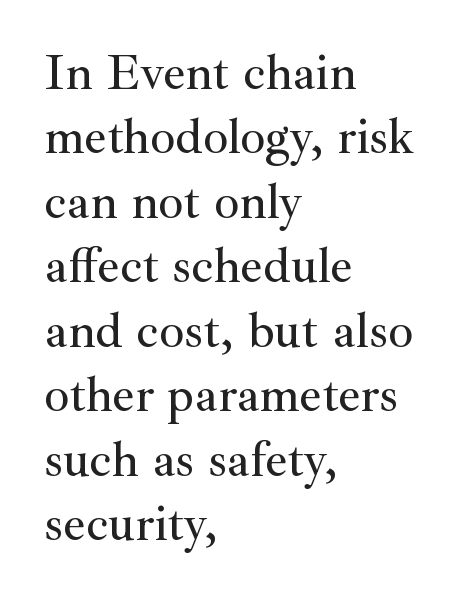
Looks like regular typesetting: each glyph gets only the width it needs. This is the regular roman posture of the typeface. Honestly, the letter spacing is just normal — you wouldn't notice it. Regular leading. The zone under the glyphs is completely vacant. Stroke terminals: seriffed.
